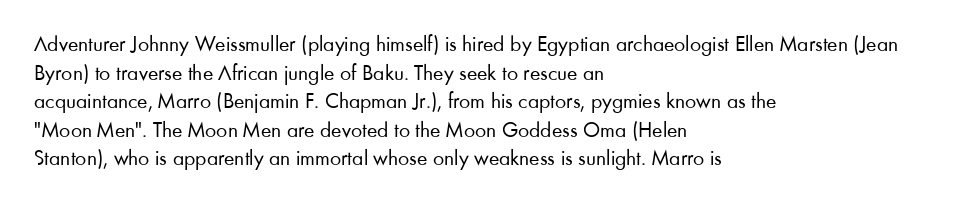
Q: Is the text bold? A: No.
Q: Is the text italic (slanted)? A: No, it is upright.
Q: Is the text underlined? A: No.
Q: How is the paragraph aligned? A: Left-aligned.
Q: Is the spacing between letters normal or unusually wide? A: Normal.
Q: Is the spacing between lines tight, normal or loose? A: Normal.
